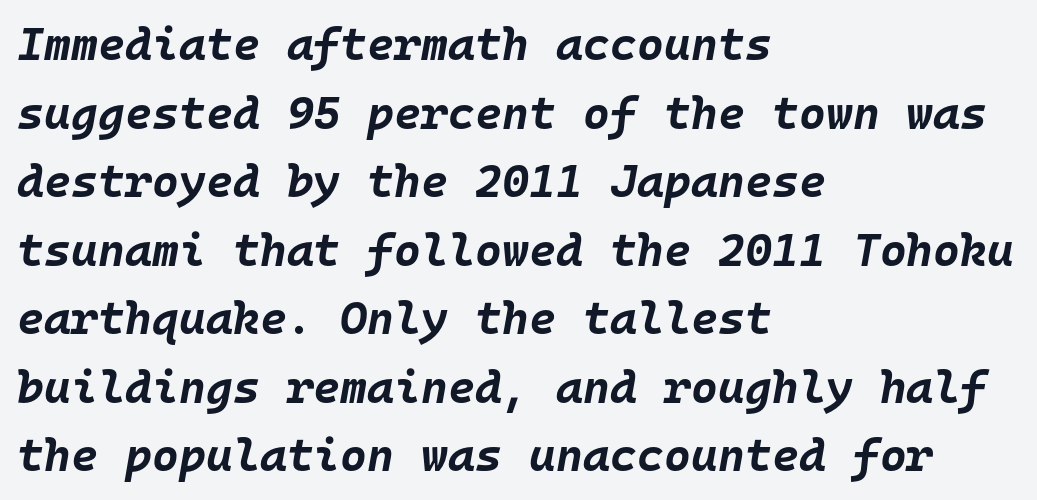
Q: Is the text bold? A: Yes.
Q: Is the text italic (slanted)? A: Yes, it leans right by about 10 degrees.
Q: Is the text underlined? A: No.
Q: How is the paragraph aligned? A: Left-aligned.
Q: Is the spacing between letters normal or unusually wide? A: Normal.
Q: Is the spacing between lines tight, normal or loose? A: Normal.
Q: Width (condensed, normal, or wide)? A: Normal.
Q: Stroke contrast? A: Low.
Q: x-height? A: Large.
Q: Monospaced? A: Yes.
